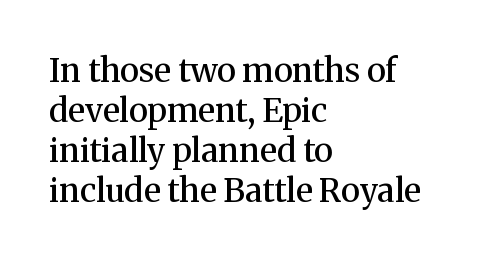
{"serif": "yes", "italic": "no", "bold": "semi", "weight": "semibold", "width": "normal", "stroke_contrast": "medium", "x_height": "medium", "monospaced": "no", "underline": "no", "align": "left", "line_spacing_ratio": 1.21, "letter_spacing": "normal", "letter_spacing_em": 0.0, "glyph_px": 33}
